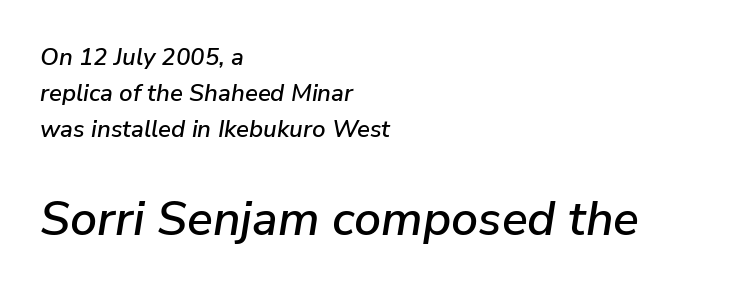
Note: smaller setting up top, larger setting below. Look at the tracking — it's just the regular setting, nothing added. The letters advance in unequal steps, a hallmark of proportional type. The typesetter chose a ragged-right arrangement here. Would a proofreader flag this as italicized? Yes.
